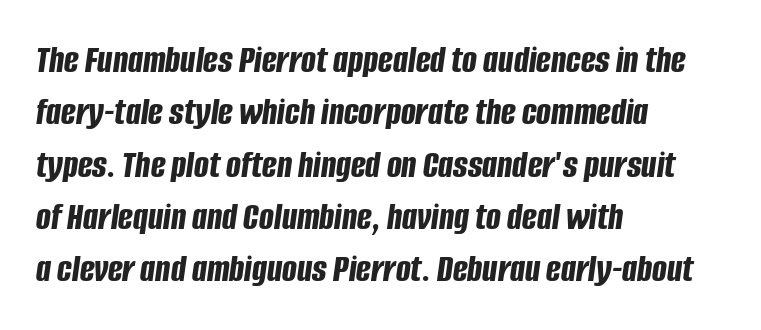
The image shows 39 px bold, condensed type, italic (leaning right); set left-aligned, normal line spacing (1.34x), normal letter spacing, not underlined; low stroke contrast and a large x-height.
